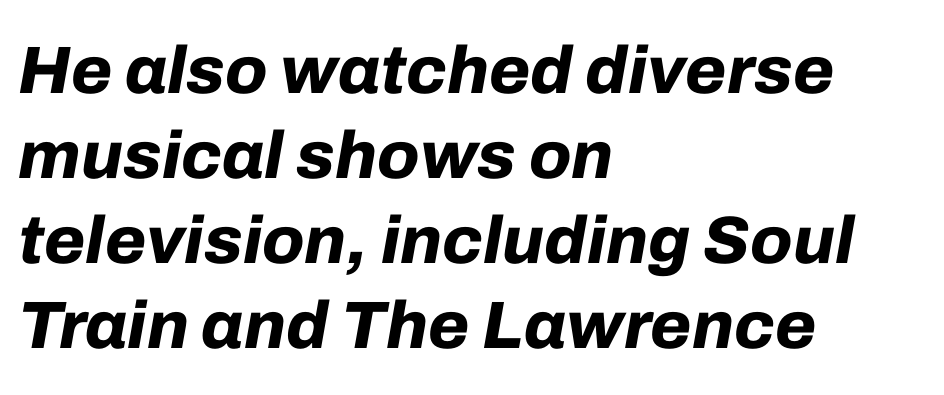
Q: Is the text bold? A: Yes.
Q: Is the text italic (slanted)? A: Yes, it leans right by about 10 degrees.
Q: Is the text underlined? A: No.
Q: How is the paragraph aligned? A: Left-aligned.
Q: Is the spacing between letters normal or unusually wide? A: Normal.
Q: Is the spacing between lines tight, normal or loose? A: Normal.
Q: Width (condensed, normal, or wide)? A: Normal.
Q: Stroke contrast? A: Low.
Q: x-height? A: Medium.
Q: Monospaced? A: No.
